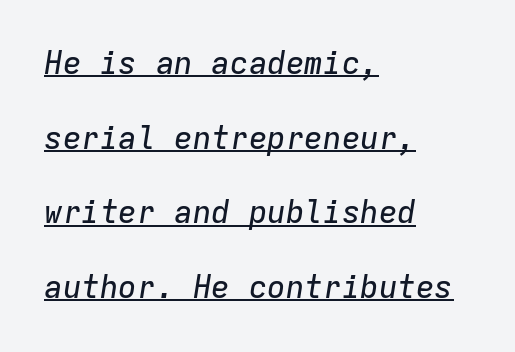
Q: Is the text italic (slanted)? A: Yes, it leans right by about 9 degrees.
Q: Is the text underlined? A: Yes.
Q: How is the paragraph aligned? A: Left-aligned.
Q: Is the spacing between letters normal or unusually wide? A: Normal.
Q: Is the spacing between lines tight, normal or loose? A: Loose.
Q: Width (condensed, normal, or wide)? A: Normal.
Q: Stroke contrast? A: Low.
Q: x-height? A: Medium.
Q: Monospaced? A: Yes.
